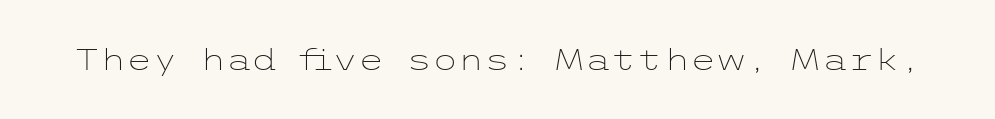
Q: Is the text bold? A: No.
Q: Is the text italic (slanted)? A: No, it is upright.
Q: Is the typeface a serif or a sans-serif typeface? A: Sans-serif.
Q: Is the text underlined? A: No.
Q: Is the spacing between letters normal or unusually wide? A: Normal.
Q: Width (condensed, normal, or wide)? A: Wide.
Q: Stroke contrast? A: Low.
Q: x-height? A: Medium.
